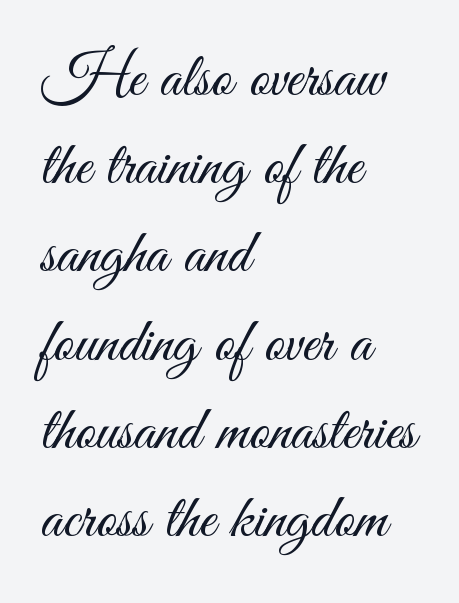
Q: Is the text bold? A: No.
Q: Is the text italic (slanted)? A: Yes.
Q: Is the typeface a serif or a sans-serif typeface? A: Sans-serif.
Q: Is the text underlined? A: No.
Q: How is the paragraph aligned? A: Left-aligned.
Q: Is the spacing between letters normal or unusually wide? A: Normal.
Q: Is the spacing between lines tight, normal or loose? A: Normal.
Q: Width (condensed, normal, or wide)? A: Condensed.
Q: Stroke contrast? A: Medium.
Q: x-height? A: Small.
Q: Monospaced? A: No.
